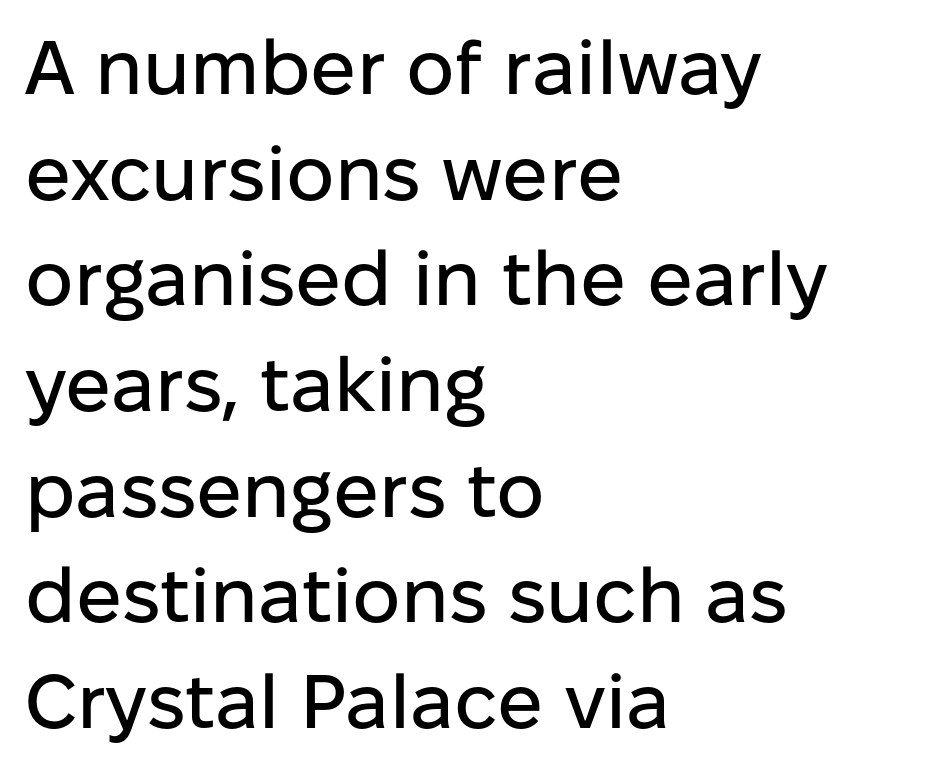
The image shows 76 px sans-serif type, upright; set left-aligned, normal line spacing (1.39x), normal letter spacing, not underlined; low stroke contrast and a medium x-height.
